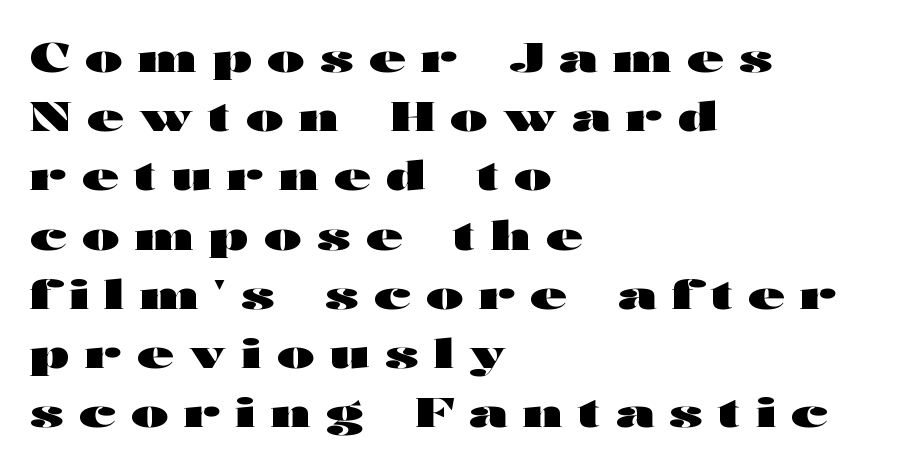
The image shows 40 px heavy, wide type, upright; set left-aligned, normal line spacing (1.48x), unusually wide letter spacing (+0.39 em), not underlined; high stroke contrast and a medium x-height.
